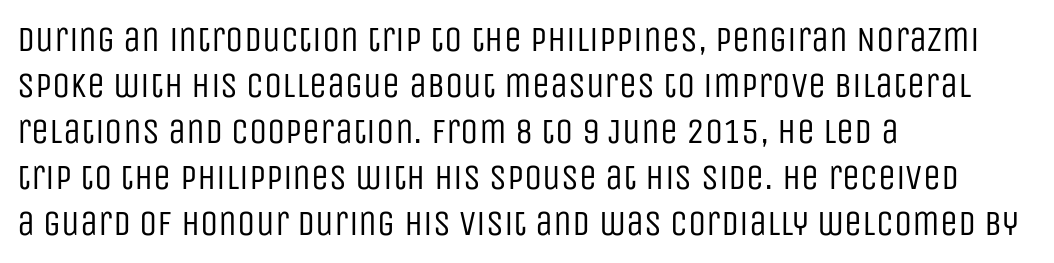
{"serif": "no", "italic": "no", "bold": "no", "weight": "regular", "width": "condensed", "stroke_contrast": "low", "x_height": "large", "monospaced": "no", "underline": "no", "align": "left", "line_spacing": "normal", "line_spacing_ratio": 1.28, "letter_spacing": "normal", "letter_spacing_em": 0.0, "glyph_px": 36}
